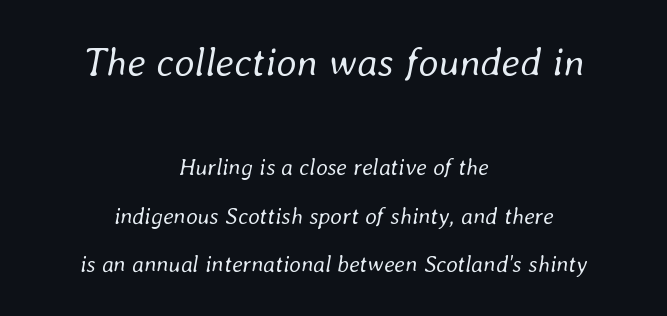
The image shows 40 px regular-weight type, italic (leaning right); set centered, loose line spacing (2.11x), normal letter spacing, not underlined; the first (top) block is 1.74x larger; low stroke contrast and a medium x-height.
